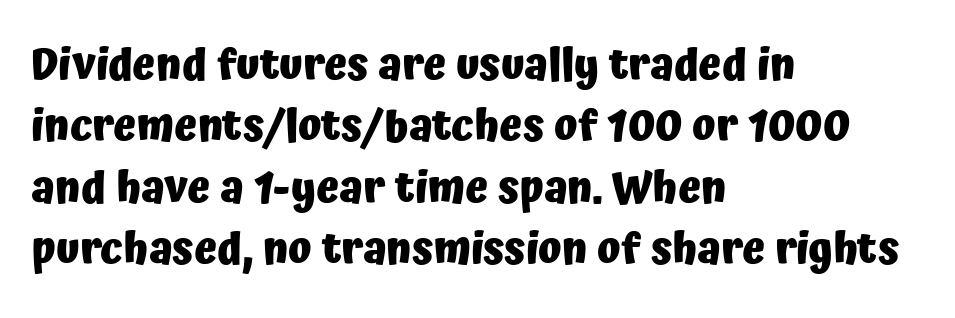
{"serif": "no", "italic": "no", "bold": "yes", "weight": "heavy", "width": "normal", "stroke_contrast": "low", "x_height": "medium", "monospaced": "no", "underline": "no", "align": "left", "line_spacing": "normal", "line_spacing_ratio": 1.43, "letter_spacing": "normal", "letter_spacing_em": 0.0, "glyph_px": 43}
